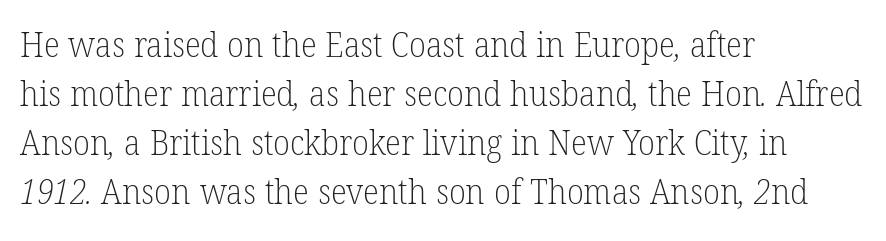
Varying glyph widths throughout — classic text-font behaviour. Are there feet on the stems? There are — it's a serif. Bold? No — there's no thickening of the strokes. Clear beneath every line of the passage. Students, note that the glyphs here touch the page at normal intervals.
